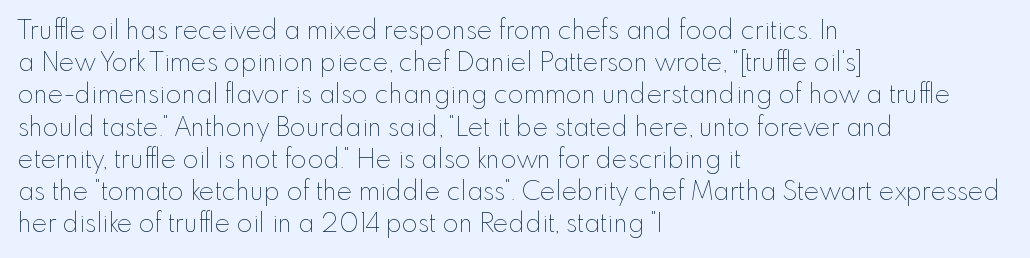
Q: Is the text bold? A: No.
Q: Is the text italic (slanted)? A: No, it is upright.
Q: Is the text underlined? A: No.
Q: How is the paragraph aligned? A: Left-aligned.
Q: Is the spacing between letters normal or unusually wide? A: Normal.
